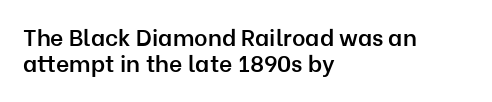
{"italic": "no", "bold": "semi", "underline": "no", "align": "left", "line_spacing": "tight", "line_spacing_ratio": 1.12, "letter_spacing": "normal", "letter_spacing_em": 0.0, "glyph_px": 23}
